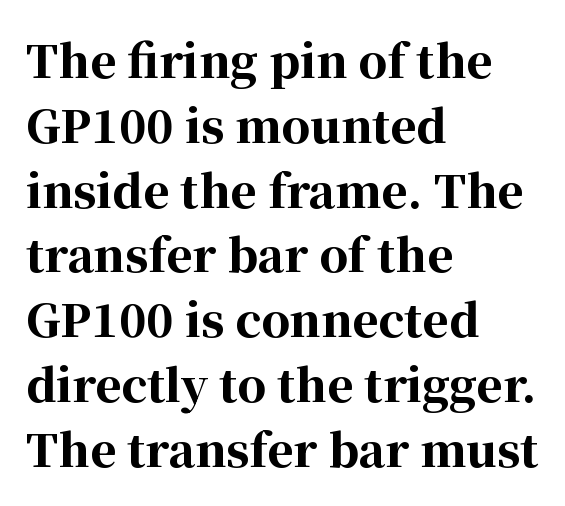
Heavy, bold letterforms. You can tell from the footed stems that serif type was used. Italic? Not at all — the glyphs are vertical. The line texture is even and compact thanks to regular tracking. A typesetter would call this proportional, since set widths differ per character. Caption: multi-line text, flush left, ragged right.
